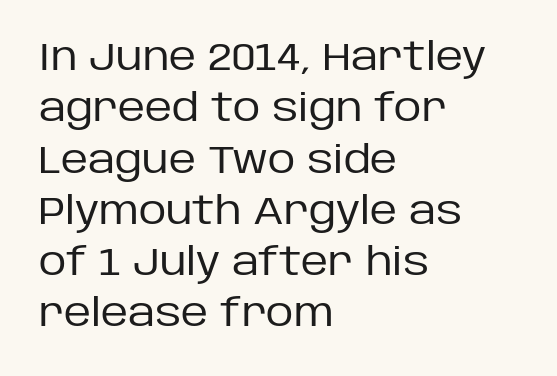
Q: Is the text bold? A: No.
Q: Is the text italic (slanted)? A: No, it is upright.
Q: Is the typeface a serif or a sans-serif typeface? A: Sans-serif.
Q: Is the text underlined? A: No.
Q: How is the paragraph aligned? A: Left-aligned.
Q: Is the spacing between letters normal or unusually wide? A: Normal.
Q: Is the spacing between lines tight, normal or loose? A: Normal.
Q: Width (condensed, normal, or wide)? A: Normal.
Q: Stroke contrast? A: Low.
Q: x-height? A: Large.
Q: Monospaced? A: No.
